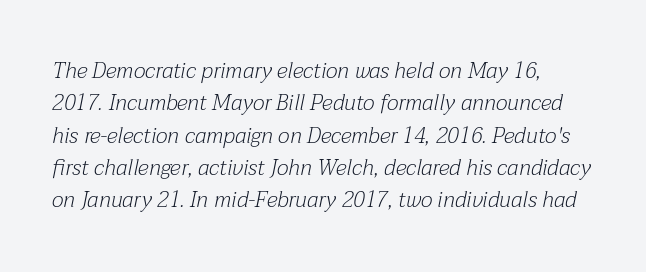
The image shows 22 px text type, italic (leaning right); set normal line spacing (1.47x), normal letter spacing, not underlined.
